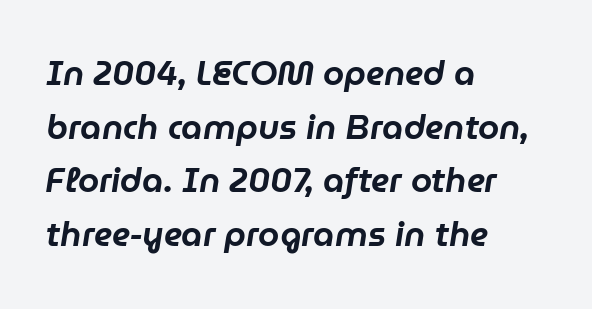
Line spacing here is normal. Each line starts at the same left margin while the right side varies. The lettering tilts uniformly, giving the passage an italic look. Default kerning and tracking; the words read as compact shapes. A typesetter would call this proportional, since set widths differ per character. The foot of each line stays bare and open.
